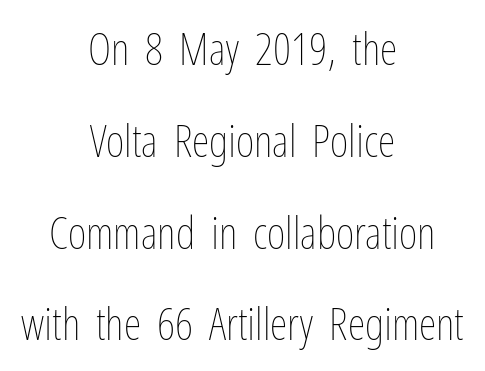
{"italic": "no", "bold": "no", "weight": "thin", "width": "condensed", "stroke_contrast": "low", "x_height": "medium", "monospaced": "no", "underline": "no", "align": "center", "line_spacing": "loose", "line_spacing_ratio": 2.04, "letter_spacing": "normal", "letter_spacing_em": 0.0, "glyph_px": 45}
